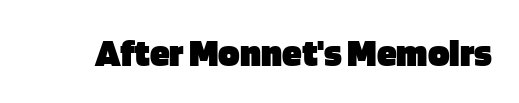
Q: Is the text bold? A: Yes.
Q: Is the text italic (slanted)? A: No, it is upright.
Q: Is the typeface a serif or a sans-serif typeface? A: Sans-serif.
Q: Is the text underlined? A: No.
Q: Is the spacing between letters normal or unusually wide? A: Normal.
Q: Width (condensed, normal, or wide)? A: Normal.
Q: Stroke contrast? A: Low.
Q: x-height? A: Large.
Q: Monospaced? A: No.
